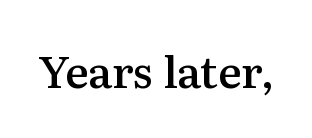
Q: Is the text bold? A: Semi-bold.
Q: Is the text italic (slanted)? A: No, it is upright.
Q: Is the typeface a serif or a sans-serif typeface? A: Serif.
Q: Is the text underlined? A: No.
Q: Is the spacing between letters normal or unusually wide? A: Normal.
Q: Width (condensed, normal, or wide)? A: Normal.
Q: Stroke contrast? A: Medium.
Q: x-height? A: Medium.
Q: Monospaced? A: No.
